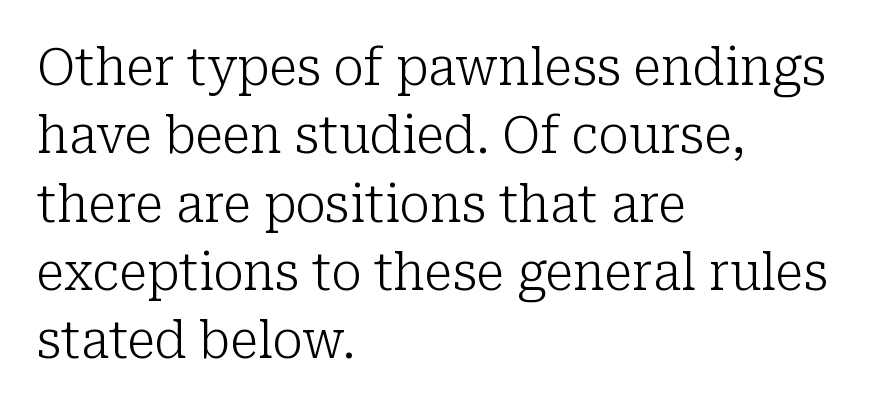
The image shows 51 px light serif type, upright; set left-aligned, normal line spacing (1.34x), normal letter spacing, not underlined; low stroke contrast and a medium x-height.
